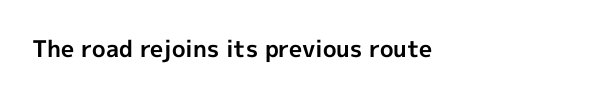
Q: Is the text bold? A: Yes.
Q: Is the text italic (slanted)? A: No, it is upright.
Q: Is the text underlined? A: No.
Q: Is the spacing between letters normal or unusually wide? A: Normal.
